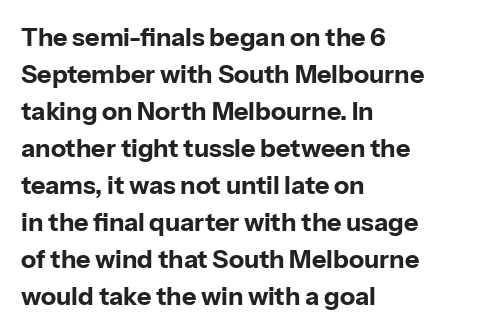
Horizontally, the lines are justified to the leading edge only. These words are printed bold, with thick strokes throughout. These lines sit exactly where default settings would place them. Every character sits straight up, as roman type does. Beneath every word, the page is bare.
